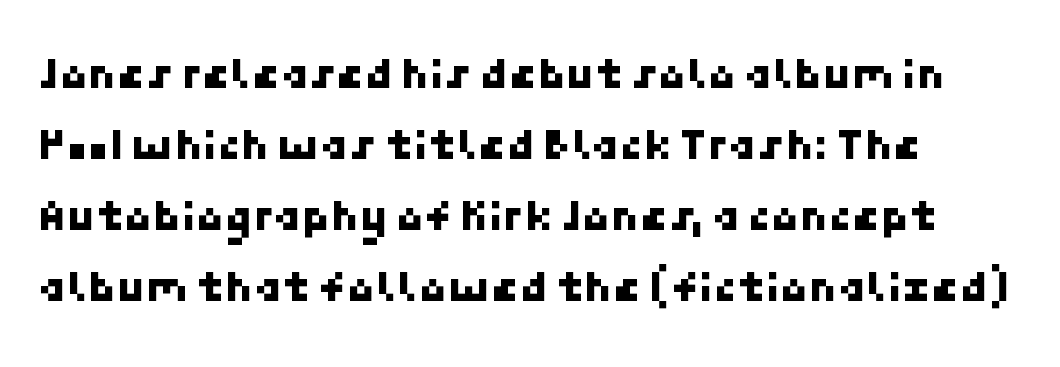
The paragraph shown leans on its left margin. Stroke terminals: plain, sans-serif. Interline gaps are of average width in this sample. Look at the tracking — it's just the regular setting, nothing added. Only glyphs here, with clear space below each row.
